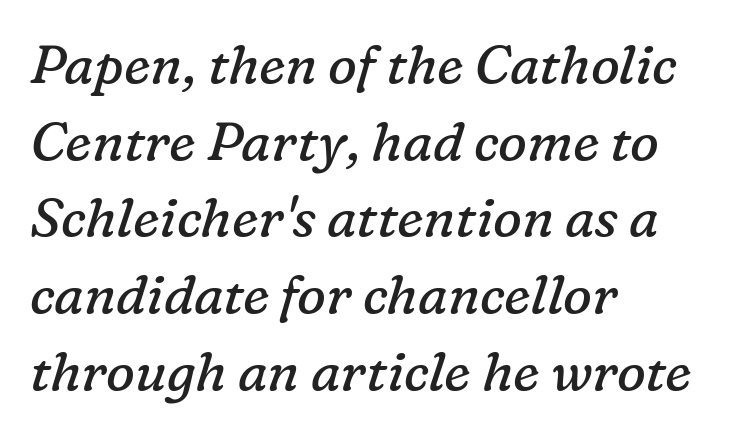
The image shows 54 px regular-weight serif type, italic (leaning right); set left-aligned, normal line spacing (1.42x), normal letter spacing, not underlined; low stroke contrast and a medium x-height.
